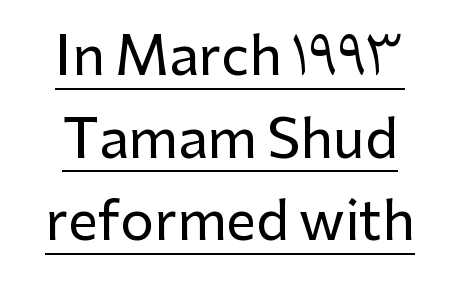
Q: Is the text italic (slanted)? A: No, it is upright.
Q: Is the typeface a serif or a sans-serif typeface? A: Sans-serif.
Q: Is the text underlined? A: Yes.
Q: How is the paragraph aligned? A: Centered.
Q: Is the spacing between letters normal or unusually wide? A: Normal.
Q: Is the spacing between lines tight, normal or loose? A: Normal.
Q: Width (condensed, normal, or wide)? A: Normal.
Q: Stroke contrast? A: Low.
Q: x-height? A: Medium.
Q: Monospaced? A: No.
